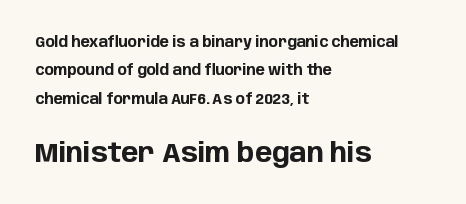
Q: Is the text bold? A: Yes.
Q: Is the text italic (slanted)? A: No, it is upright.
Q: Is the text underlined? A: No.
Q: How is the paragraph aligned? A: Left-aligned.
Q: Is the spacing between letters normal or unusually wide? A: Normal.
Q: Is the spacing between lines tight, normal or loose? A: Loose.
Q: Which block of text is set in a larger size, the first (top) or the second (bottom)? A: The second (bottom) one.
